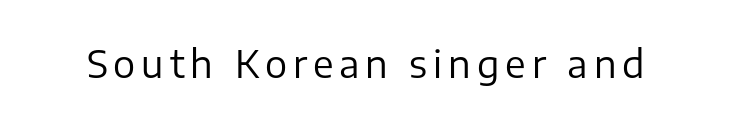
{"serif": "no", "italic": "no", "bold": "no", "weight": "regular", "width": "normal", "stroke_contrast": "low", "x_height": "medium", "monospaced": "no", "underline": "no", "glyph_px": 37}
